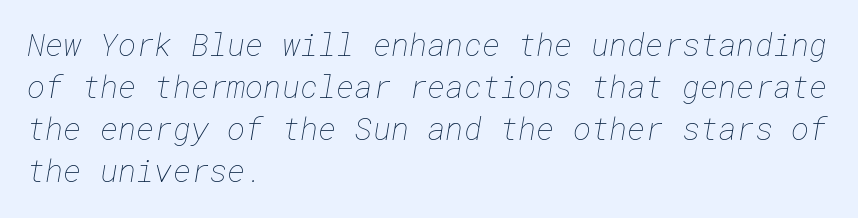
Line beginnings align vertically; line endings do not. The zone under the glyphs is completely vacant. Short note: letters normally spaced. The designer left line spacing at the default.
